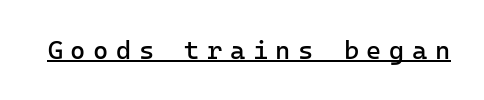
The image shows 26 px text type, upright; set unusually wide letter spacing (+0.29 em), underlined.
